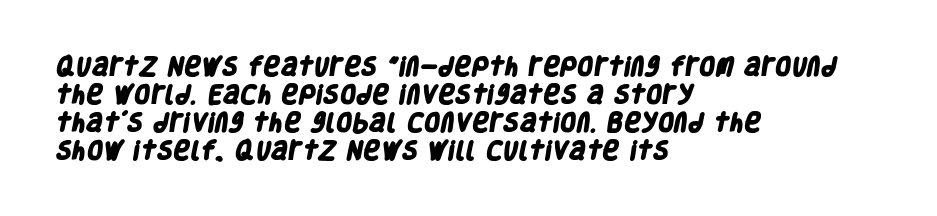
The image shows 21 px bold type; set left-aligned, normal line spacing (1.33x), normal letter spacing, not underlined.
